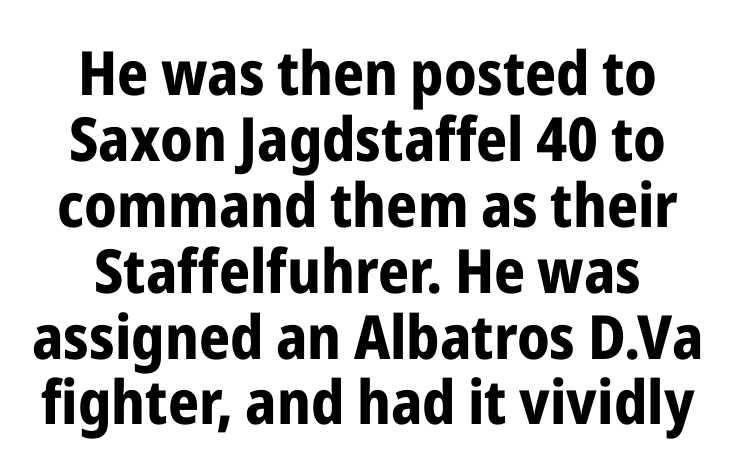
The image shows 61 px bold, condensed sans-serif type, upright; set centered, tight line spacing (1.08x), normal letter spacing, not underlined; low stroke contrast and a medium x-height.
